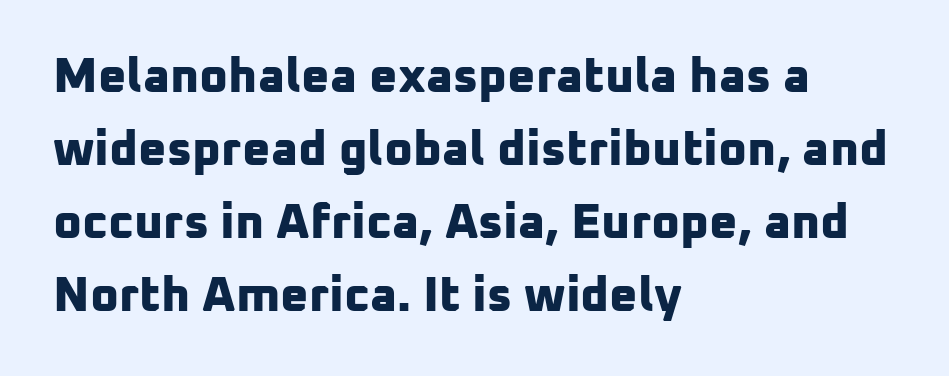
{"serif": "no", "bold": "yes", "weight": "bold", "width": "normal", "stroke_contrast": "low", "x_height": "medium", "monospaced": "no", "underline": "no", "align": "left", "line_spacing": "normal", "line_spacing_ratio": 1.49, "letter_spacing": "normal", "letter_spacing_em": 0.0, "glyph_px": 49}
